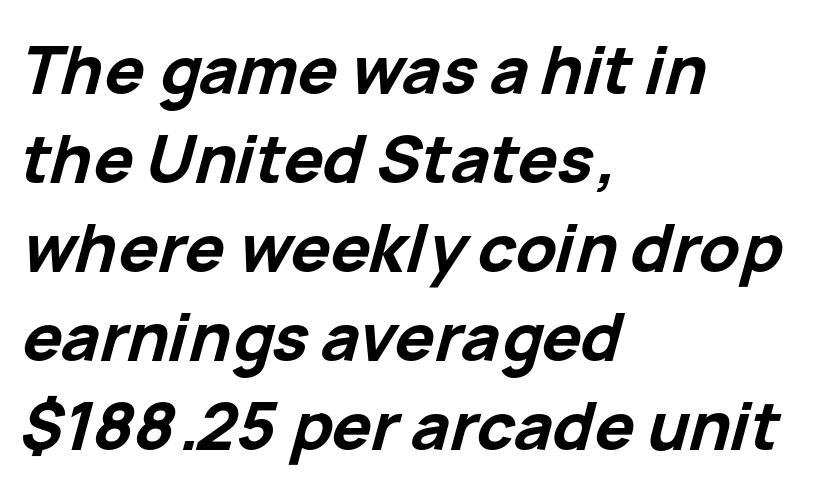
Rows of type keep a routine distance in the vertical direction. Every character sits at an angle, as italics do. The typesetter chose a ragged-right arrangement here. These lines keep a tight, regular rhythm from letter to letter. The passage shown is emphatically bold.
